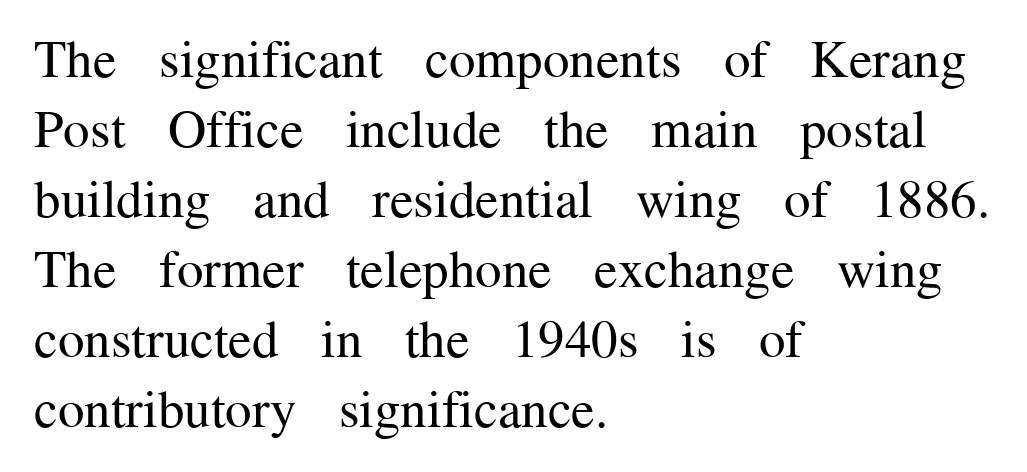
On a weight scale, this lands at 450 or below. This sample keeps an unexceptional amount of space between lines. When letters stand straight like this, we call the style roman or upright. Does extra space separate the letters? No, they use regular spacing. Here the designer chose a conventional face with non-uniform glyph widths. The glyphs are unaccompanied by any horizontal stroke below them.
